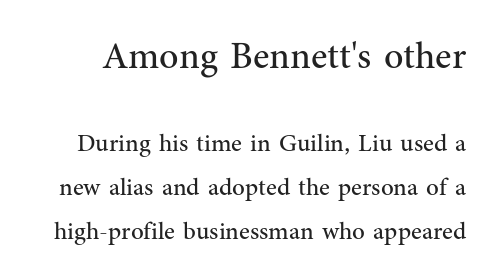
Q: Is the text bold? A: No.
Q: Is the text italic (slanted)? A: No, it is upright.
Q: Is the typeface a serif or a sans-serif typeface? A: Serif.
Q: Is the text underlined? A: No.
Q: Is the spacing between letters normal or unusually wide? A: Normal.
Q: Which block of text is set in a larger size, the first (top) or the second (bottom)? A: The first (top) one.
Q: Width (condensed, normal, or wide)? A: Normal.
Q: Stroke contrast? A: Medium.
Q: x-height? A: Medium.
Q: Monospaced? A: No.
